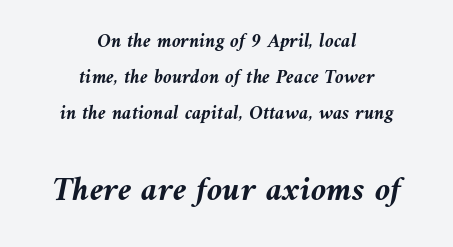
If you squint, the bottom block still reads clearly — it's the larger of the two. Tracking value appears to be zero — textbook default spacing. Weight check: bold — yes, fully. Spacing verdict: proportional, widths tailored to each character. The string is rendered with underlining switched off.
